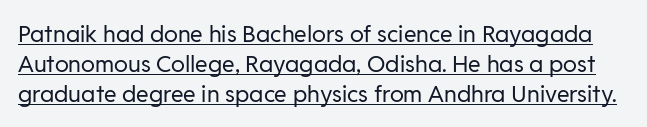
The image shows 23 px text type, upright; set normal line spacing (1.3x), normal letter spacing, underlined.
